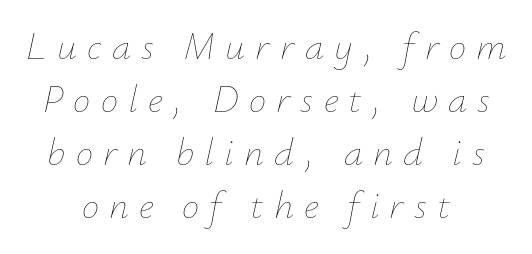
{"italic": "yes", "lean": "right", "slant_degrees": 12, "bold": "no", "weight": "thin", "width": "normal", "stroke_contrast": "low", "x_height": "small", "monospaced": "no", "underline": "no", "align": "center", "line_spacing": "normal", "line_spacing_ratio": 1.36, "letter_spacing": "wide", "letter_spacing_em": 0.26, "glyph_px": 39}
